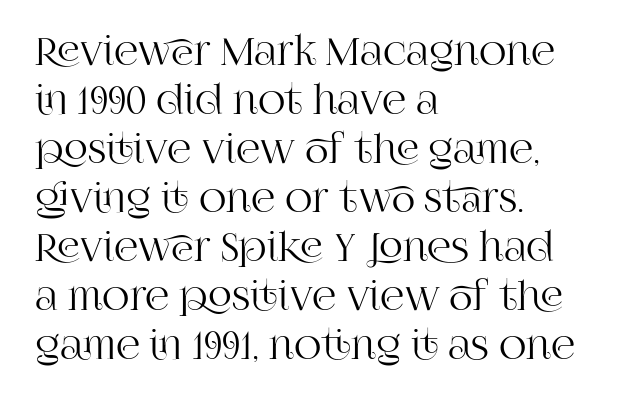
Think of a printed novel: that variable character pitch is what you see here. Nope, not italic — everything's standing straight. Nobody drew a line under any word here. Inter-character spacing is left at the font's built-in metrics. This sample keeps an unexceptional amount of space between lines.
